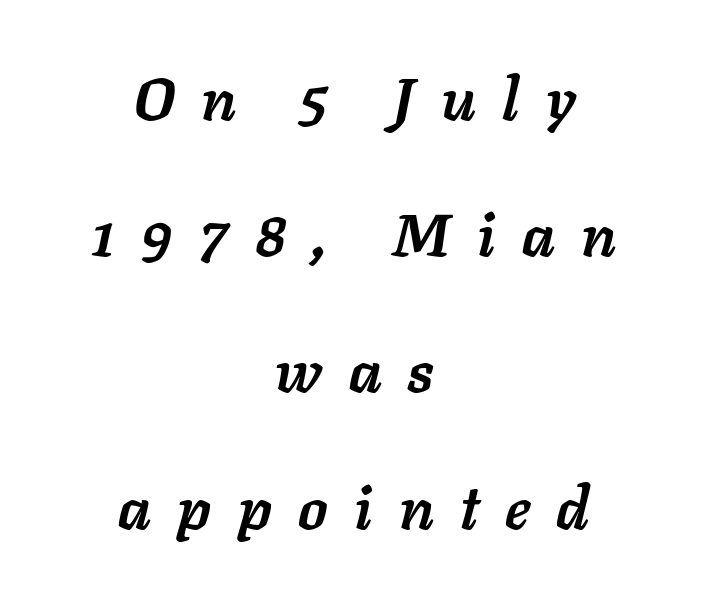
{"italic": "yes", "lean": "right", "slant_degrees": 11, "bold": "yes", "weight": "semibold", "width": "normal", "stroke_contrast": "low", "x_height": "medium", "monospaced": "no", "underline": "no", "align": "center", "line_spacing": "loose", "line_spacing_ratio": 2.27, "letter_spacing": "wide", "letter_spacing_em": 0.44, "glyph_px": 60}
